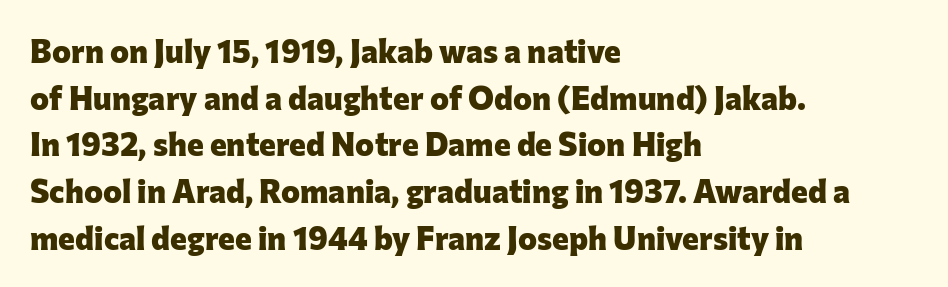
The image shows 32 px heavy sans-serif type, upright; set left-aligned, normal line spacing (1.46x), normal letter spacing, not underlined; low stroke contrast and a medium x-height.
